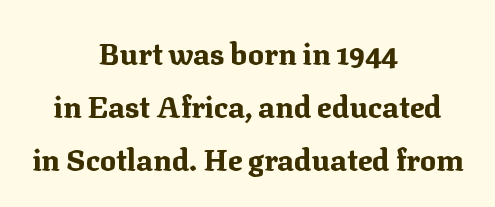
Q: Is the text bold? A: Yes.
Q: Is the text italic (slanted)? A: No, it is upright.
Q: Is the typeface a serif or a sans-serif typeface? A: Serif.
Q: Is the text underlined? A: No.
Q: How is the paragraph aligned? A: Centered.
Q: Is the spacing between letters normal or unusually wide? A: Normal.
Q: Width (condensed, normal, or wide)? A: Normal.
Q: Stroke contrast? A: Medium.
Q: x-height? A: Medium.
Q: Monospaced? A: No.
